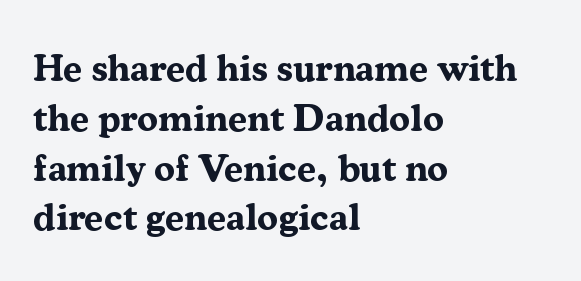
The image shows 38 px bold serif type, upright; set left-aligned, normal line spacing (1.31x), normal letter spacing, not underlined; medium stroke contrast and a medium x-height.
